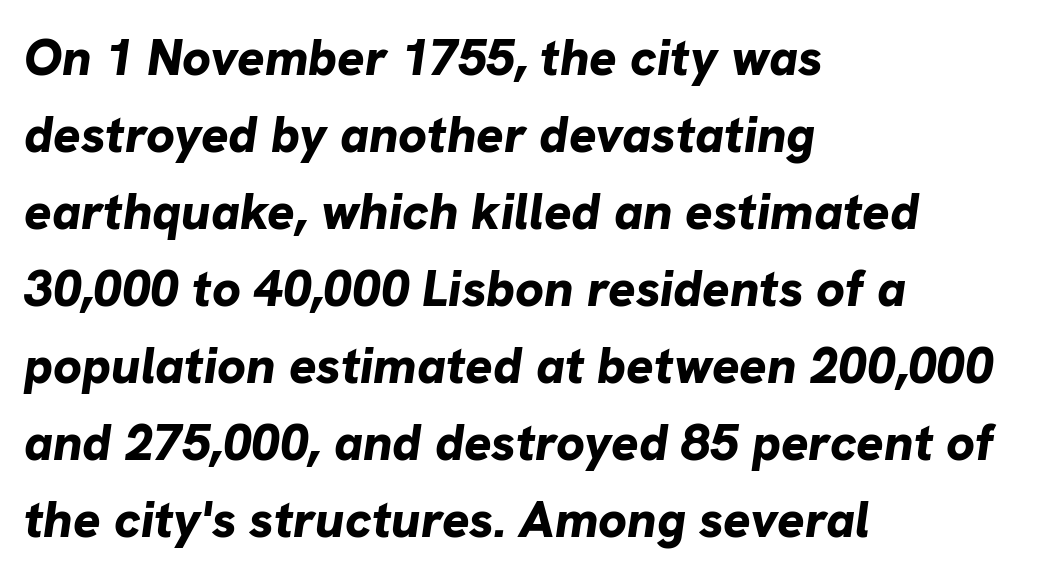
{"italic": "yes", "lean": "right", "slant_degrees": 8, "bold": "yes", "weight": "bold", "width": "normal", "stroke_contrast": "low", "x_height": "medium", "monospaced": "no", "underline": "no", "align": "left", "line_spacing": "normal", "line_spacing_ratio": 1.51, "letter_spacing": "normal", "letter_spacing_em": 0.0, "glyph_px": 51}
